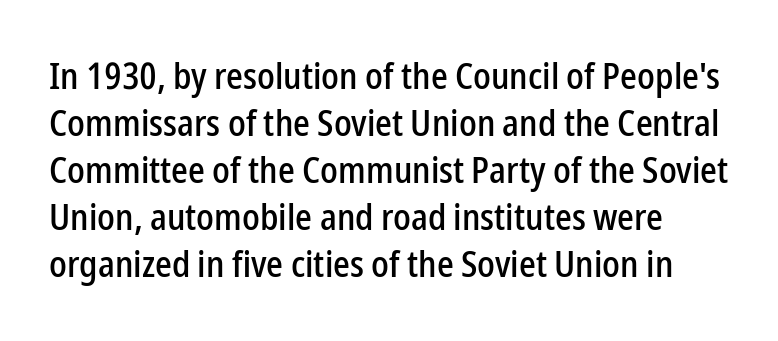
The image shows 37 px condensed sans-serif type, upright; set normal line spacing (1.27x), normal letter spacing, not underlined; low stroke contrast and a medium x-height.
